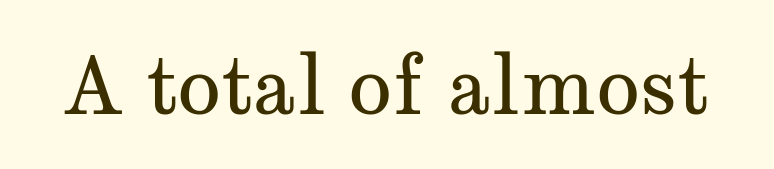
Q: Is the text bold? A: No.
Q: Is the text italic (slanted)? A: No, it is upright.
Q: Is the typeface a serif or a sans-serif typeface? A: Serif.
Q: Is the text underlined? A: No.
Q: Is the spacing between letters normal or unusually wide? A: Normal.
Q: Width (condensed, normal, or wide)? A: Wide.
Q: Stroke contrast? A: Medium.
Q: x-height? A: Medium.
Q: Monospaced? A: No.
